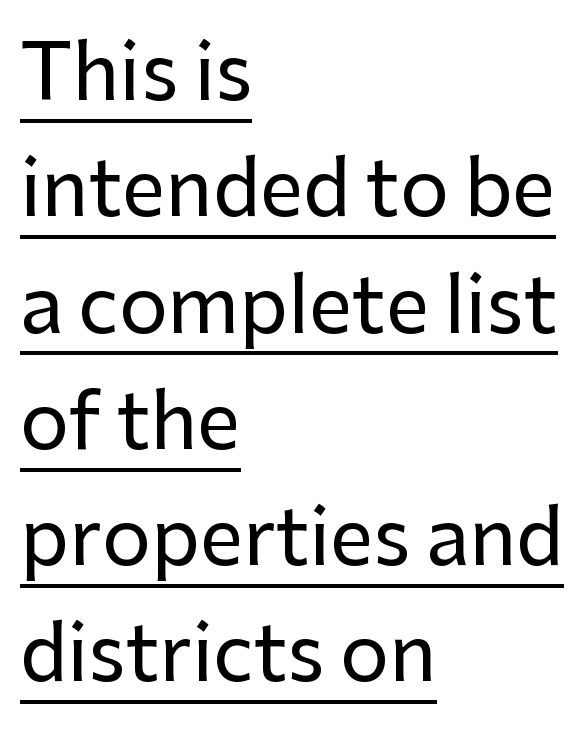
Tracking value appears to be zero — textbook default spacing. Whoever set this chose a conventional vertical rhythm. The axis of the letterforms is exactly vertical. A sans-serif font was chosen for this passage. Does a line run under the words? Yes, clearly. The rendering uses natural spacing where letterforms have individual widths.
